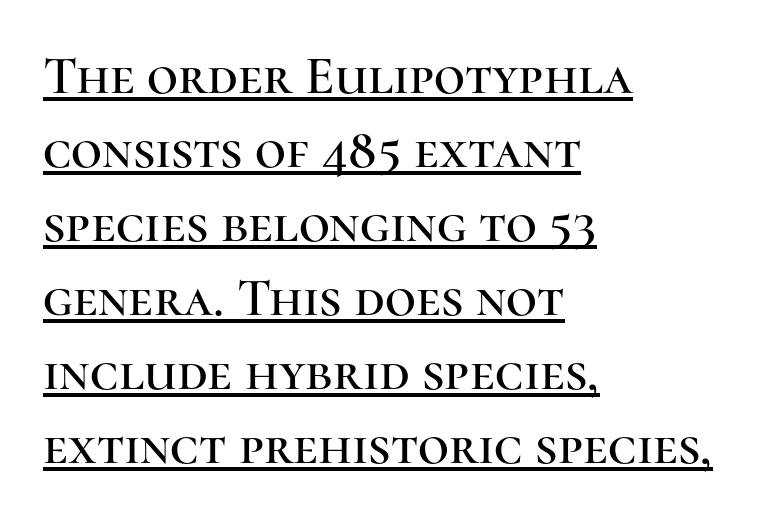
You can tell from the footed stems that serif type was used. Ordinary non-slanted type is in use. Line starts are locked; line ends wander. The face used here is rendered with its standard letterfit. The typesetter has applied underlining to the passage shown. The passage shown is typed in a proportional face where columns would drift.
